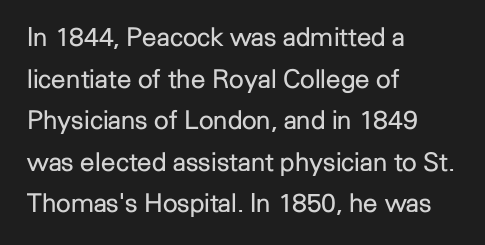
Q: Is the text bold? A: No.
Q: Is the text italic (slanted)? A: No, it is upright.
Q: Is the text underlined? A: No.
Q: How is the paragraph aligned? A: Left-aligned.
Q: Is the spacing between letters normal or unusually wide? A: Normal.
Q: Is the spacing between lines tight, normal or loose? A: Normal.
